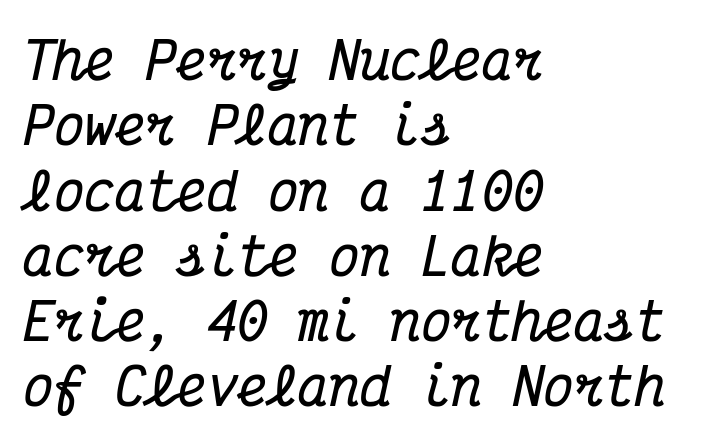
{"serif": "yes", "italic": "yes", "lean": "right", "slant_degrees": 12, "bold": "yes", "weight": "bold", "width": "condensed", "stroke_contrast": "medium", "x_height": "medium", "monospaced": "yes", "underline": "no", "align": "left", "line_spacing": "normal", "line_spacing_ratio": 1.28, "letter_spacing": "normal", "letter_spacing_em": 0.0, "glyph_px": 51}
